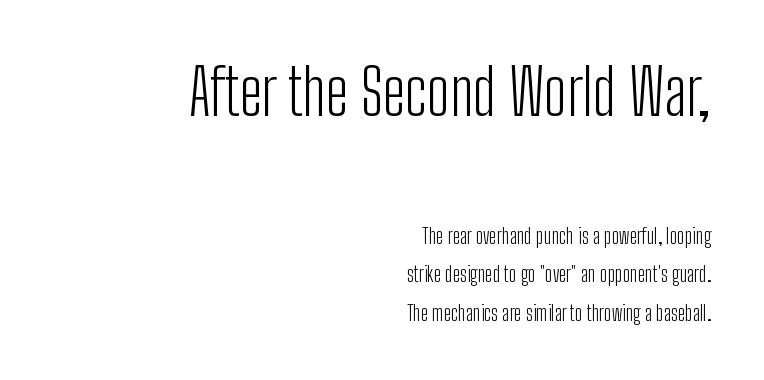
{"serif": "no", "italic": "no", "bold": "no", "weight": "light", "width": "condensed", "stroke_contrast": "low", "x_height": "medium", "monospaced": "no", "underline": "no", "align": "right", "line_spacing_ratio": 1.85, "letter_spacing": "normal", "letter_spacing_em": 0.0, "larger_block": "first", "size_ratio": 3.05, "glyph_px": 64}
